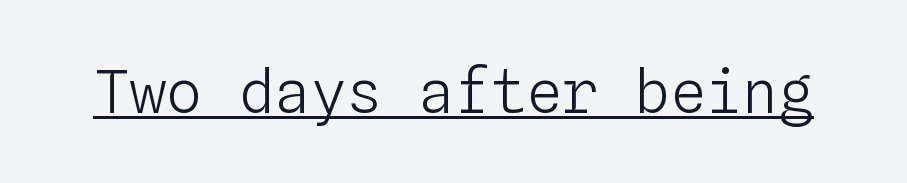
Spacing verdict: monospaced, one width for all characters. The sample's only ornament is a line tracing under the words. How are the letters spaced? Ordinarily, with no added tracking. These glyphs show unthickened strokes, regular width or finer. Quick note: not italic, upright.
